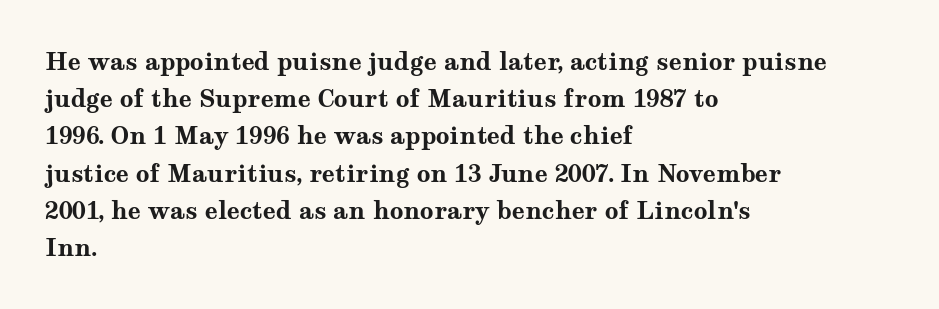
{"italic": "no", "bold": "yes", "underline": "no", "align": "left", "line_spacing": "normal", "line_spacing_ratio": 1.55, "letter_spacing": "normal", "letter_spacing_em": 0.0, "glyph_px": 24}
